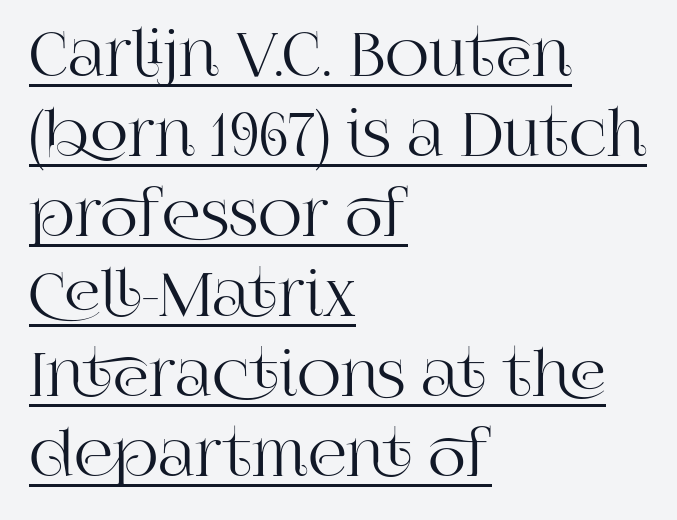
Q: Is the text italic (slanted)? A: No, it is upright.
Q: Is the typeface a serif or a sans-serif typeface? A: Serif.
Q: Is the text underlined? A: Yes.
Q: How is the paragraph aligned? A: Left-aligned.
Q: Is the spacing between letters normal or unusually wide? A: Normal.
Q: Is the spacing between lines tight, normal or loose? A: Normal.
Q: Width (condensed, normal, or wide)? A: Normal.
Q: Stroke contrast? A: High.
Q: x-height? A: Large.
Q: Monospaced? A: No.
